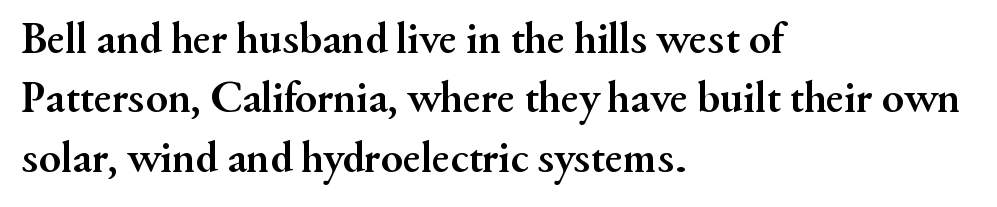
Q: Is the text bold? A: Yes.
Q: Is the text italic (slanted)? A: No, it is upright.
Q: Is the typeface a serif or a sans-serif typeface? A: Serif.
Q: Is the text underlined? A: No.
Q: How is the paragraph aligned? A: Left-aligned.
Q: Is the spacing between letters normal or unusually wide? A: Normal.
Q: Is the spacing between lines tight, normal or loose? A: Normal.
Q: Width (condensed, normal, or wide)? A: Normal.
Q: Stroke contrast? A: Medium.
Q: x-height? A: Small.
Q: Monospaced? A: No.
